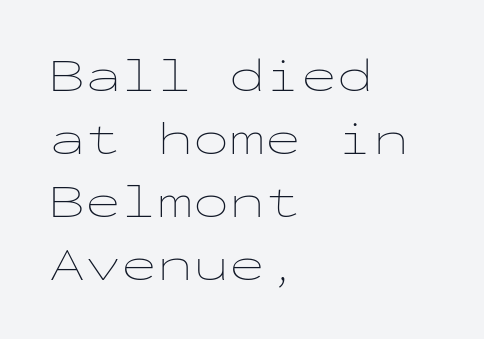
Q: Is the text bold? A: No.
Q: Is the text italic (slanted)? A: No, it is upright.
Q: Is the text underlined? A: No.
Q: How is the paragraph aligned? A: Left-aligned.
Q: Is the spacing between letters normal or unusually wide? A: Normal.
Q: Is the spacing between lines tight, normal or loose? A: Normal.
Q: Width (condensed, normal, or wide)? A: Wide.
Q: Stroke contrast? A: Low.
Q: x-height? A: Medium.
Q: Monospaced? A: Yes.
